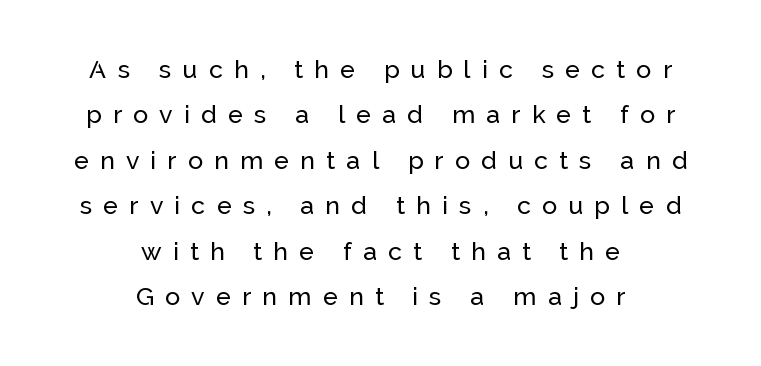
The image shows 25 px text type, upright; set centered, line spacing 1.82x, unusually wide letter spacing (+0.45 em), not underlined.
